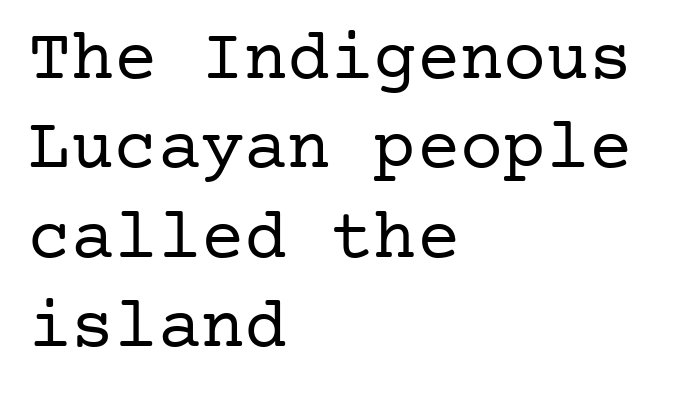
There is no visible air inserted between adjacent glyphs. These lines are set flush left with a ragged right edge. Regarding serifs, this sample has them. Each stroke keeps to a modest, everyday thickness or less.
